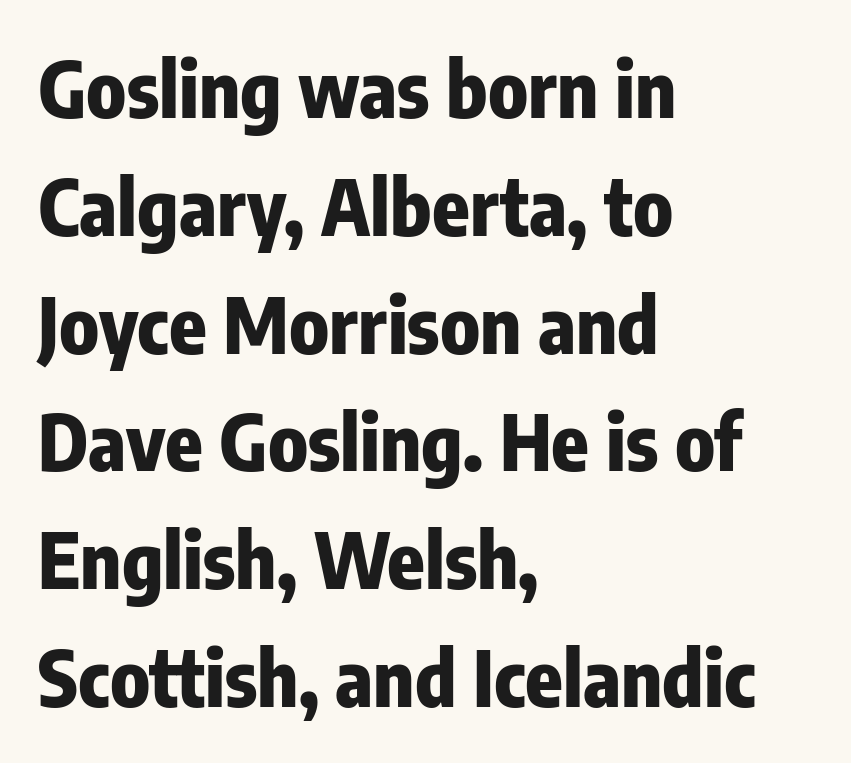
These lines are composed in type without serifs. Compared with typical body copy, the letter spacing here is the same. Each letter keeps its own natural width here, so spacing adapts to shape. Ordinary non-slanted type is in use. The ragged edge is on the right, which tells us the setting is flush left. Quick note: interline space is typical.
